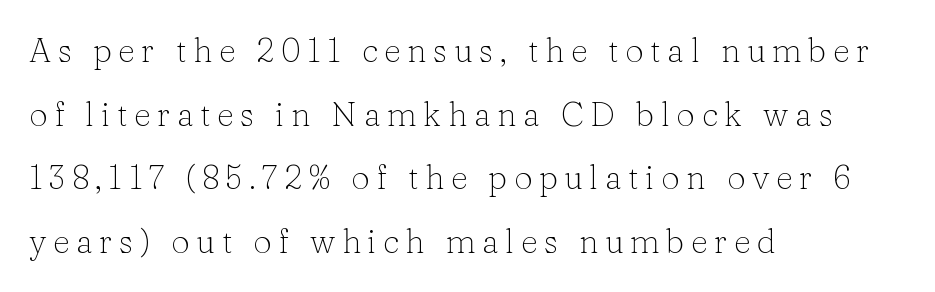
The image shows 33 px light serif type, upright; set left-aligned, loose line spacing (1.93x), unusually wide letter spacing (+0.2 em), not underlined; low stroke contrast and a medium x-height.
